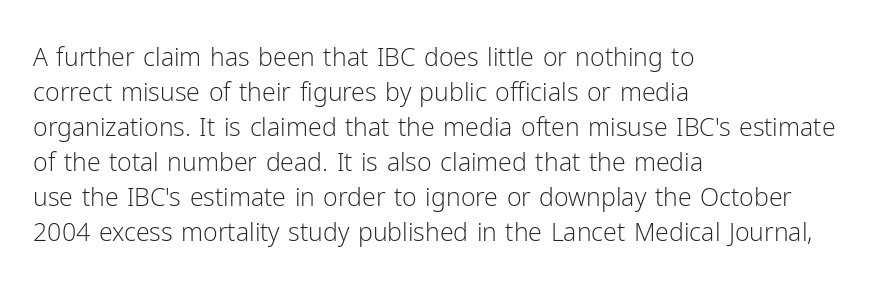
{"italic": "no", "bold": "no", "underline": "no", "align": "left", "line_spacing": "normal", "line_spacing_ratio": 1.4, "letter_spacing": "normal", "letter_spacing_em": 0.0, "glyph_px": 25}
